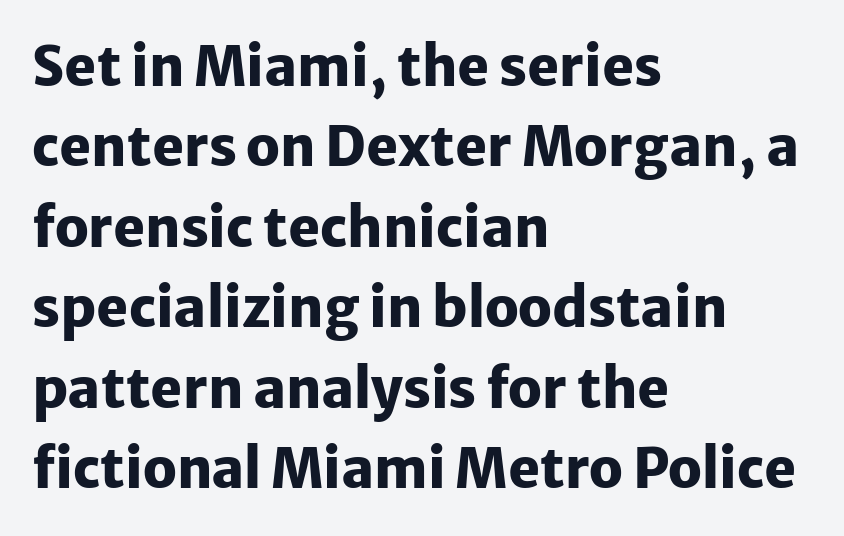
Q: Is the text bold? A: Yes.
Q: Is the text italic (slanted)? A: No, it is upright.
Q: Is the typeface a serif or a sans-serif typeface? A: Sans-serif.
Q: Is the text underlined? A: No.
Q: How is the paragraph aligned? A: Left-aligned.
Q: Is the spacing between letters normal or unusually wide? A: Normal.
Q: Is the spacing between lines tight, normal or loose? A: Normal.
Q: Width (condensed, normal, or wide)? A: Normal.
Q: Stroke contrast? A: Low.
Q: x-height? A: Medium.
Q: Monospaced? A: No.
